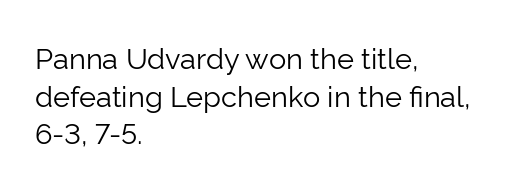
{"serif": "no", "italic": "no", "bold": "no", "weight": "light", "width": "normal", "stroke_contrast": "low", "x_height": "medium", "monospaced": "no", "underline": "no", "align": "left", "line_spacing": "normal", "line_spacing_ratio": 1.3, "letter_spacing": "normal", "letter_spacing_em": 0.0, "glyph_px": 29}
